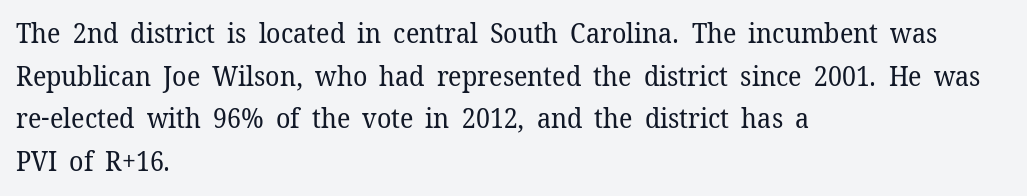
The ragged edge is on the right, which tells us the setting is flush left. Vertical strokes here are truly vertical. Heaviness? Minimal to ordinary, like unemphasized prose. Lines of text with bare space underneath.
